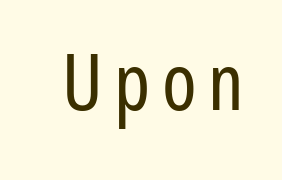
Q: Is the text bold? A: No.
Q: Is the text italic (slanted)? A: No, it is upright.
Q: Is the typeface a serif or a sans-serif typeface? A: Sans-serif.
Q: Is the text underlined? A: No.
Q: Width (condensed, normal, or wide)? A: Condensed.
Q: Stroke contrast? A: Low.
Q: x-height? A: Medium.
Q: Monospaced? A: No.
